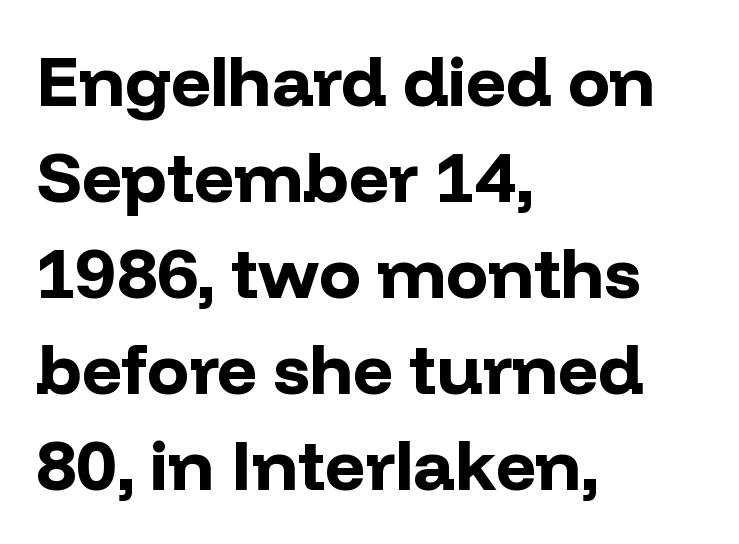
The image shows 70 px bold sans-serif type, upright; set left-aligned, normal line spacing (1.37x), normal letter spacing, not underlined; low stroke contrast and a medium x-height.
